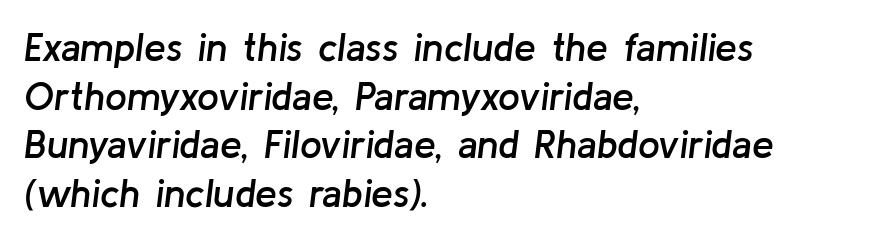
{"italic": "yes", "lean": "right", "slant_degrees": 8, "bold": "semi", "weight": "semibold", "width": "normal", "stroke_contrast": "low", "x_height": "medium", "monospaced": "no", "underline": "no", "align": "left", "line_spacing": "normal", "line_spacing_ratio": 1.25, "letter_spacing": "normal", "letter_spacing_em": 0.0, "glyph_px": 39}
